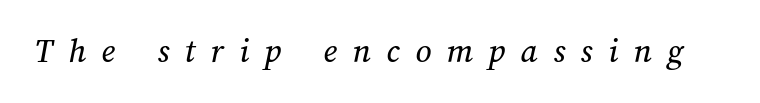
This rendering features lettering with no underline. In terms of letterspacing, this is a distinctly airy, spread setting. Varying glyph widths throughout — classic text-font behaviour.
